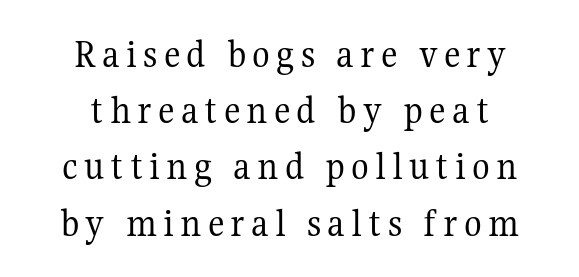
The image shows 41 px regular-weight serif type, upright; set centered, normal line spacing (1.37x), not underlined; medium stroke contrast and a medium x-height.
